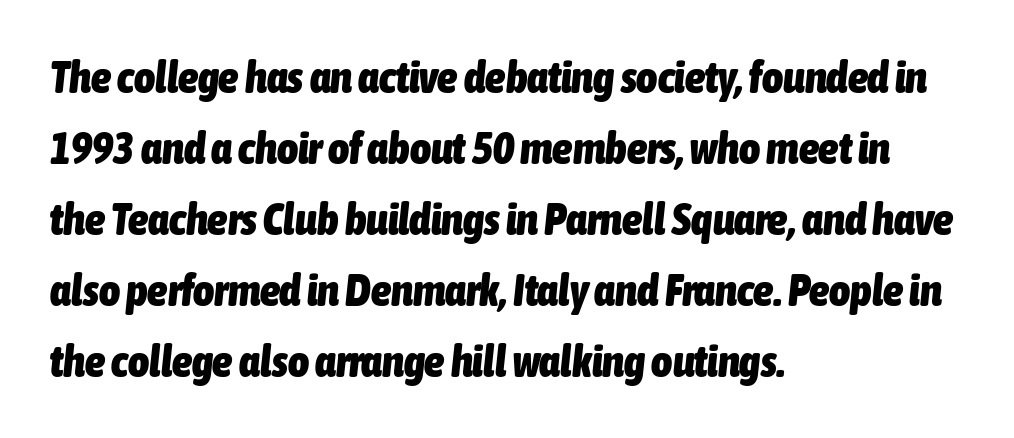
You can tell it's italic because the verticals aren't actually vertical. Set as a true bold cut, around the 700 mark. The block of text has a typical density, with ordinary space between rows. The paragraph shown leans on its left margin. Looks like regular typesetting: each glyph gets only the width it needs. Just letters on the line, the space beneath them empty.
